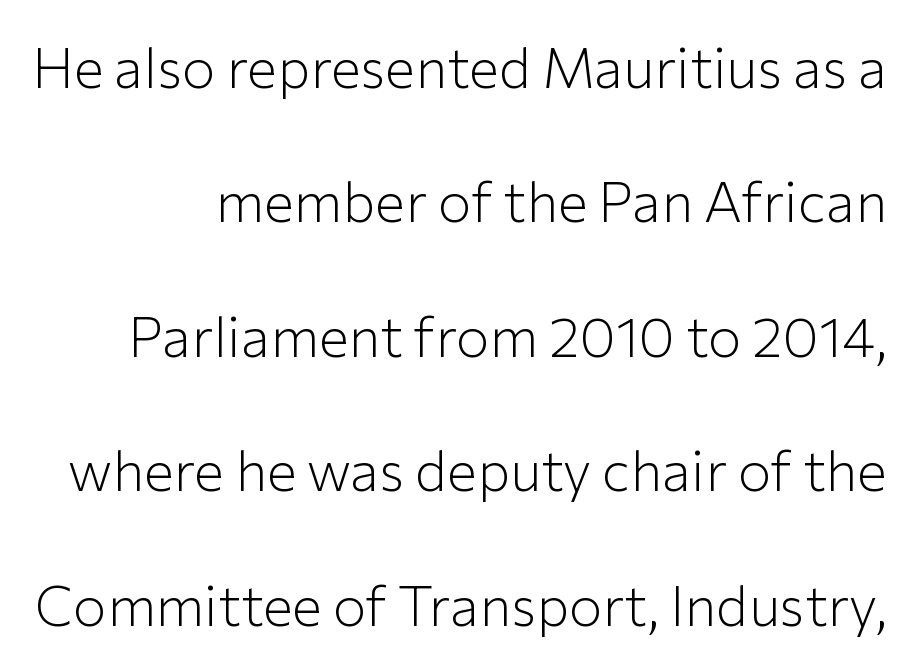
Q: Is the text bold? A: No.
Q: Is the text italic (slanted)? A: No, it is upright.
Q: Is the typeface a serif or a sans-serif typeface? A: Sans-serif.
Q: Is the text underlined? A: No.
Q: How is the paragraph aligned? A: Right-aligned.
Q: Is the spacing between letters normal or unusually wide? A: Normal.
Q: Is the spacing between lines tight, normal or loose? A: Loose.
Q: Width (condensed, normal, or wide)? A: Normal.
Q: Stroke contrast? A: Low.
Q: x-height? A: Medium.
Q: Monospaced? A: No.
